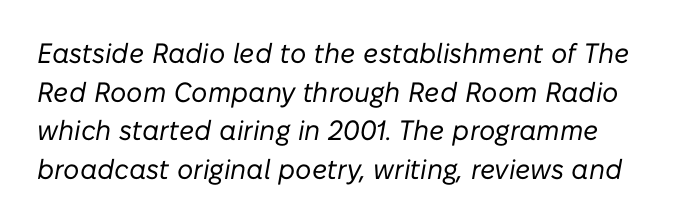
Q: Is the text bold? A: No.
Q: Is the text italic (slanted)? A: Yes, it leans right by about 10 degrees.
Q: Is the text underlined? A: No.
Q: Is the spacing between letters normal or unusually wide? A: Normal.
Q: Is the spacing between lines tight, normal or loose? A: Normal.
Q: Width (condensed, normal, or wide)? A: Normal.
Q: Stroke contrast? A: Low.
Q: x-height? A: Medium.
Q: Monospaced? A: No.
